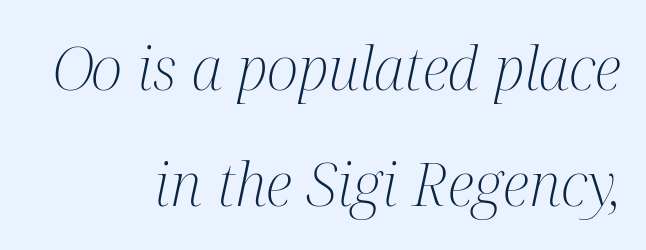
The letters sit at their default tracking, neither squeezed nor spread. Type without underlining. This rendering uses right alignment, leaving the left contour irregular. The passage shown is typed in a proportional face where columns would drift.
